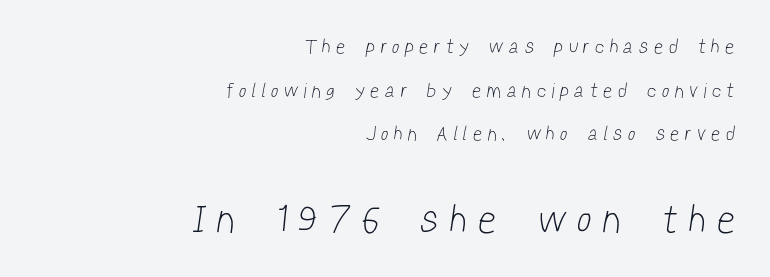
The image shows 40 px light, condensed sans-serif type; set right-aligned, loose line spacing (2.18x), unusually wide letter spacing (+0.35 em), not underlined; the second (bottom) block is 2.0x larger; low stroke contrast and a medium x-height.
